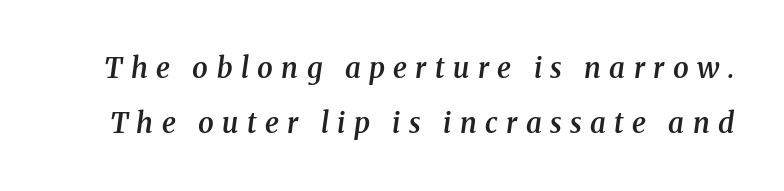
The block of text is sparse from top to bottom, with ample space between rows. Bare-footed words on every line. The typesetting leans somewhat heavy: a semibold. Letter spacing: wide.
